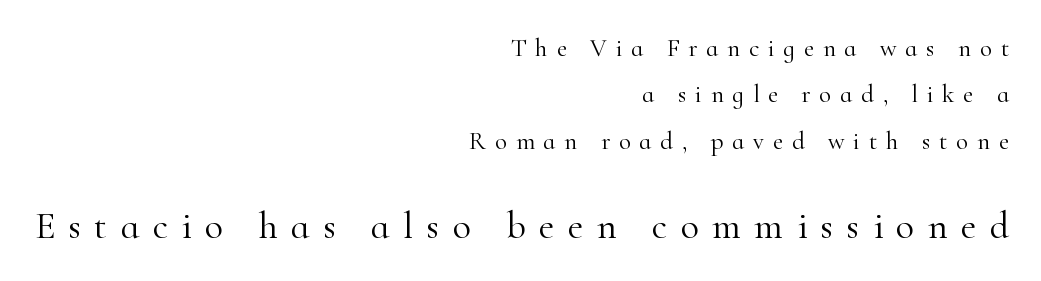
Q: Is the text bold? A: No.
Q: Is the text italic (slanted)? A: No, it is upright.
Q: Is the typeface a serif or a sans-serif typeface? A: Serif.
Q: Is the text underlined? A: No.
Q: How is the paragraph aligned? A: Right-aligned.
Q: Is the spacing between letters normal or unusually wide? A: Unusually wide.
Q: Which block of text is set in a larger size, the first (top) or the second (bottom)? A: The second (bottom) one.
Q: Width (condensed, normal, or wide)? A: Normal.
Q: Stroke contrast? A: High.
Q: x-height? A: Small.
Q: Monospaced? A: No.
